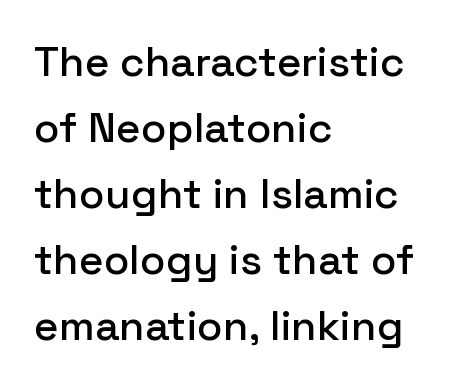
The image shows 42 px sans-serif type, upright; set left-aligned, normal line spacing (1.57x), normal letter spacing, not underlined; low stroke contrast and a medium x-height.
